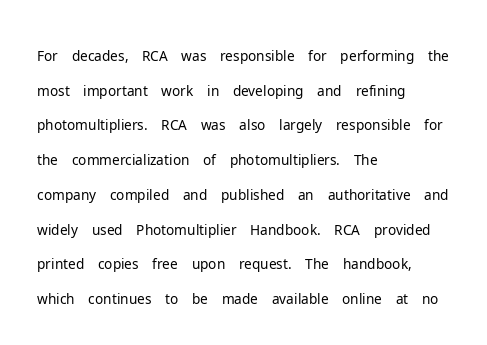
The image shows 28 px light sans-serif type, upright; set left-aligned, line spacing 1.24x, normal letter spacing, not underlined; low stroke contrast and a medium x-height.
